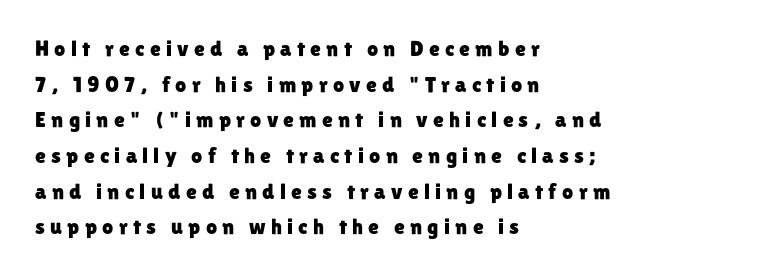
The image shows 22 px text type, upright; set left-aligned, normal line spacing (1.62x), unusually wide letter spacing (+0.24 em), not underlined.
